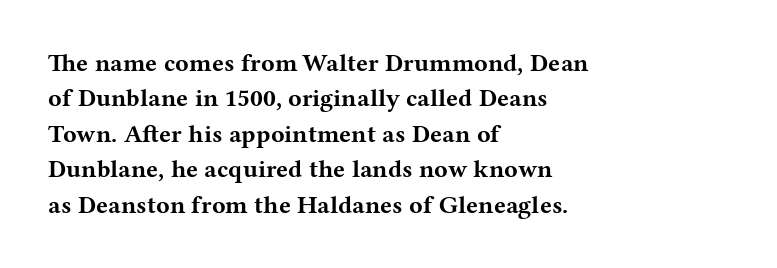
The strokes are fattened all the way to bold. Does the copy run flush right? No — it runs flush left. The face used here is rendered with its standard letterfit. Does the leading feel generous? No, just average. The typography opts for an upright posture over an oblique one.
